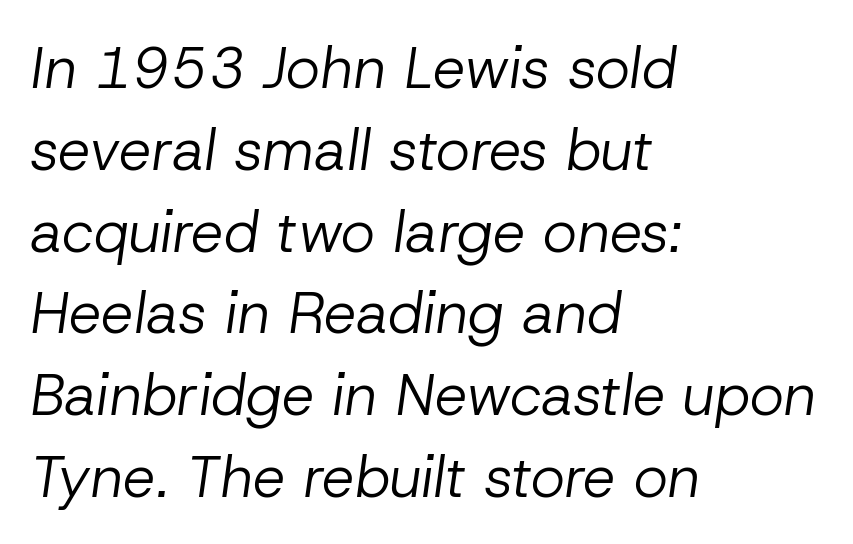
The image shows 58 px regular-weight type, italic (leaning right); set left-aligned, normal line spacing (1.41x), normal letter spacing, not underlined; low stroke contrast and a medium x-height.
